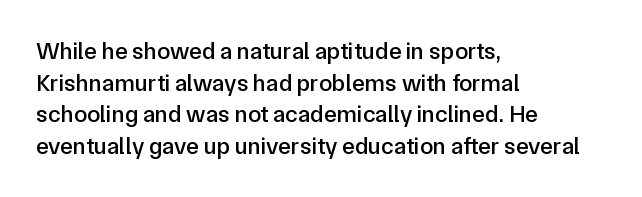
The letterforms sit shoulder to shoulder at normal distance. In terms of leading, this rendering sits right in the middle. The rendering anchors every line to the left-hand side. Style check: upright.
